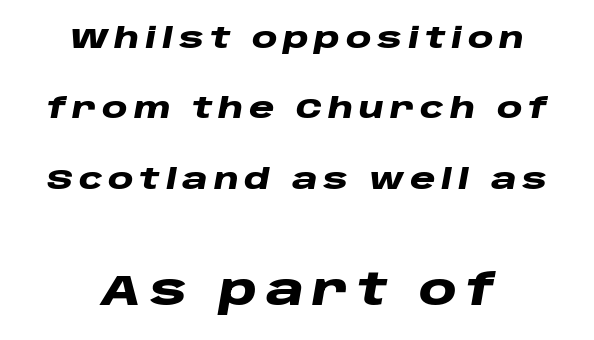
{"italic": "yes", "lean": "right", "slant_degrees": 10, "bold": "yes", "weight": "heavy", "width": "wide", "stroke_contrast": "low", "x_height": "large", "monospaced": "no", "underline": "no", "align": "center", "line_spacing": "loose", "line_spacing_ratio": 2.43, "letter_spacing": "wide", "letter_spacing_em": 0.2, "larger_block": "second", "size_ratio": 1.48, "glyph_px": 43}
